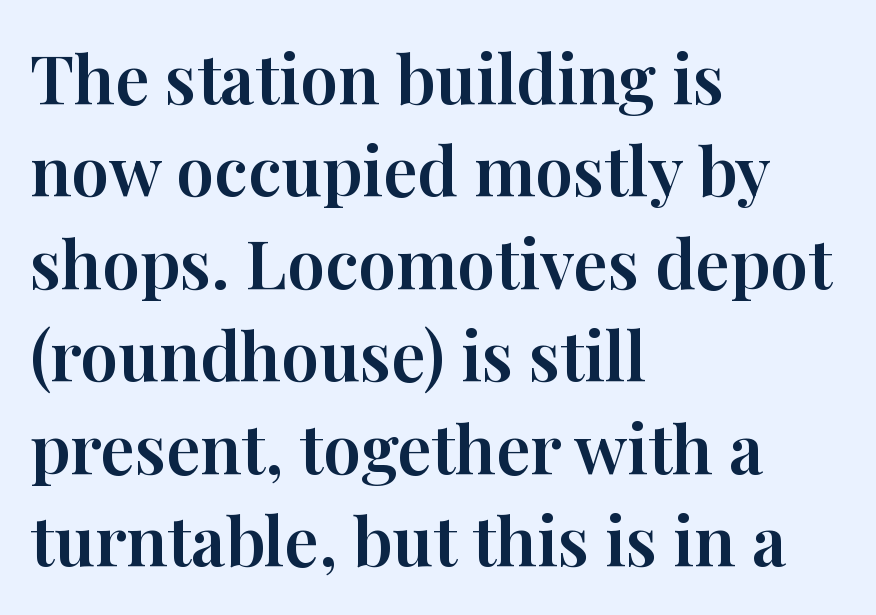
The image shows 68 px serif type, upright; set left-aligned, normal line spacing (1.36x), normal letter spacing, not underlined; high stroke contrast and a medium x-height.
